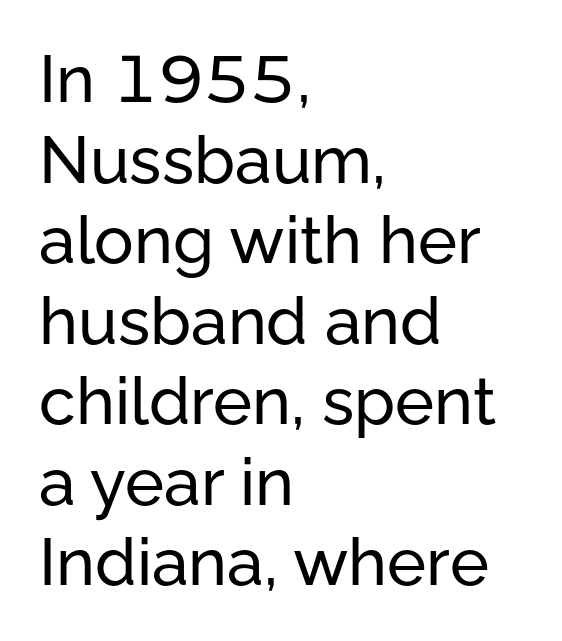
{"serif": "no", "italic": "no", "width": "normal", "stroke_contrast": "low", "x_height": "medium", "monospaced": "no", "underline": "no", "align": "left", "line_spacing_ratio": 1.22, "letter_spacing": "normal", "letter_spacing_em": 0.0, "glyph_px": 66}
